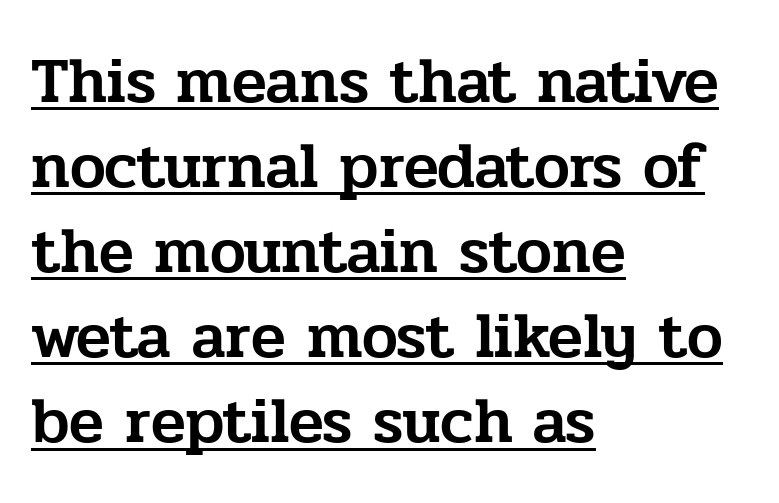
{"serif": "yes", "italic": "no", "width": "normal", "stroke_contrast": "low", "x_height": "medium", "monospaced": "no", "underline": "yes", "align": "left", "line_spacing": "normal", "line_spacing_ratio": 1.33, "letter_spacing": "normal", "letter_spacing_em": 0.0, "glyph_px": 64}
